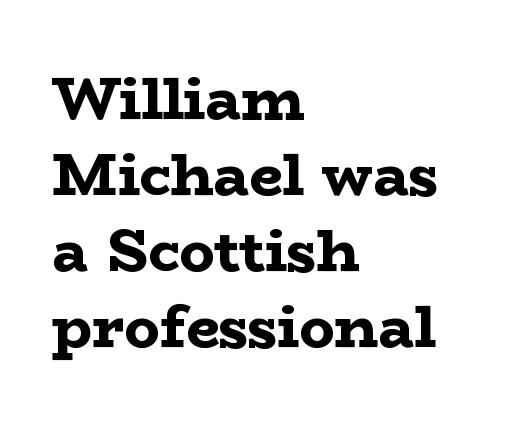
Q: Is the text bold? A: Yes.
Q: Is the text italic (slanted)? A: No, it is upright.
Q: Is the typeface a serif or a sans-serif typeface? A: Serif.
Q: Is the text underlined? A: No.
Q: How is the paragraph aligned? A: Left-aligned.
Q: Is the spacing between letters normal or unusually wide? A: Normal.
Q: Is the spacing between lines tight, normal or loose? A: Normal.
Q: Width (condensed, normal, or wide)? A: Wide.
Q: Stroke contrast? A: Low.
Q: x-height? A: Medium.
Q: Monospaced? A: No.
